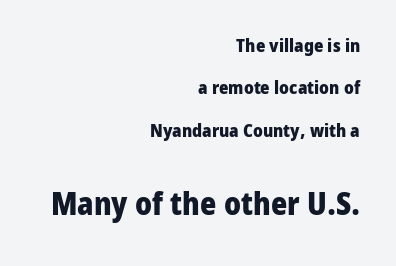
Q: Is the text bold? A: Yes.
Q: Is the text italic (slanted)? A: No, it is upright.
Q: Is the typeface a serif or a sans-serif typeface? A: Sans-serif.
Q: Is the text underlined? A: No.
Q: How is the paragraph aligned? A: Right-aligned.
Q: Is the spacing between letters normal or unusually wide? A: Normal.
Q: Is the spacing between lines tight, normal or loose? A: Loose.
Q: Which block of text is set in a larger size, the first (top) or the second (bottom)? A: The second (bottom) one.
Q: Width (condensed, normal, or wide)? A: Normal.
Q: Stroke contrast? A: Low.
Q: x-height? A: Medium.
Q: Monospaced? A: No.
